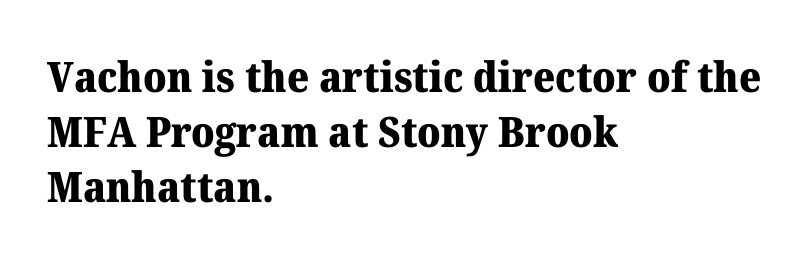
{"serif": "yes", "italic": "no", "bold": "yes", "weight": "heavy", "width": "normal", "stroke_contrast": "medium", "x_height": "medium", "monospaced": "no", "underline": "no", "align": "left", "line_spacing": "normal", "line_spacing_ratio": 1.31, "letter_spacing": "normal", "letter_spacing_em": 0.0, "glyph_px": 42}
